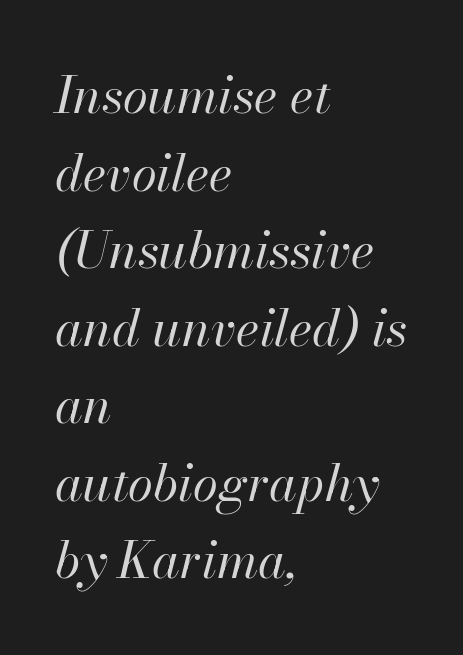
{"italic": "yes", "lean": "right", "slant_degrees": 13, "bold": "no", "weight": "regular", "width": "normal", "stroke_contrast": "high", "x_height": "small", "monospaced": "no", "underline": "no", "align": "left", "line_spacing": "normal", "line_spacing_ratio": 1.52, "letter_spacing": "normal", "letter_spacing_em": 0.0, "glyph_px": 51}
